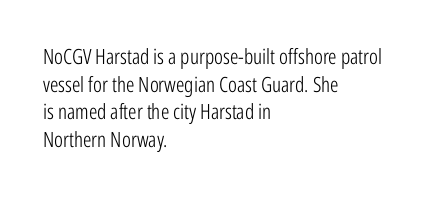
Q: Is the text bold? A: No.
Q: Is the text italic (slanted)? A: No, it is upright.
Q: Is the text underlined? A: No.
Q: How is the paragraph aligned? A: Left-aligned.
Q: Is the spacing between letters normal or unusually wide? A: Normal.
Q: Is the spacing between lines tight, normal or loose? A: Normal.
